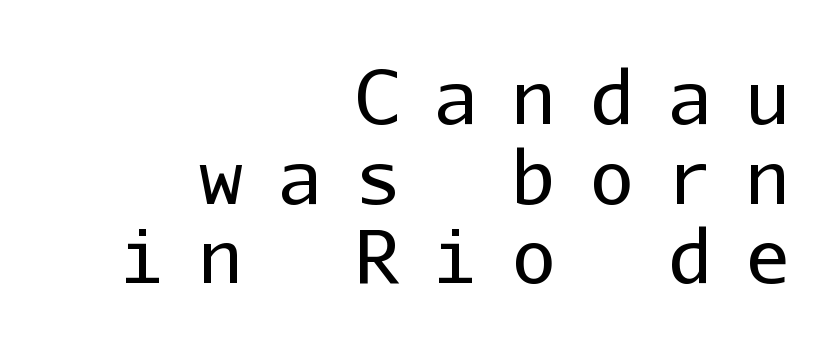
{"serif": "no", "italic": "no", "bold": "no", "weight": "regular", "width": "normal", "stroke_contrast": "low", "x_height": "medium", "monospaced": "yes", "underline": "no", "align": "right", "line_spacing": "tight", "line_spacing_ratio": 1.09, "letter_spacing": "wide", "letter_spacing_em": 0.47, "glyph_px": 73}
